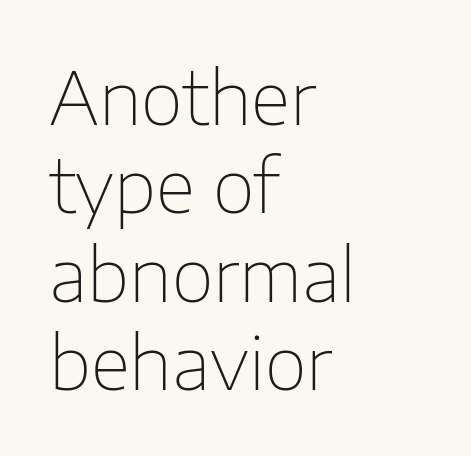
Q: Is the text bold? A: No.
Q: Is the text italic (slanted)? A: No, it is upright.
Q: Is the typeface a serif or a sans-serif typeface? A: Sans-serif.
Q: Is the text underlined? A: No.
Q: How is the paragraph aligned? A: Left-aligned.
Q: Is the spacing between letters normal or unusually wide? A: Normal.
Q: Width (condensed, normal, or wide)? A: Normal.
Q: Stroke contrast? A: Low.
Q: x-height? A: Medium.
Q: Monospaced? A: No.
